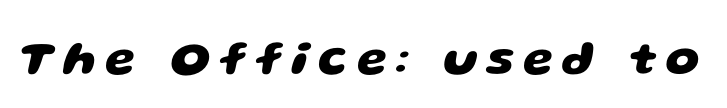
The string is rendered with underlining switched off. There is plenty of visible air inserted between adjacent glyphs. The glyphs in this specimen are sans serif. Caption: bold face, heavy strokes. Here the designer chose a conventional face with non-uniform glyph widths.
